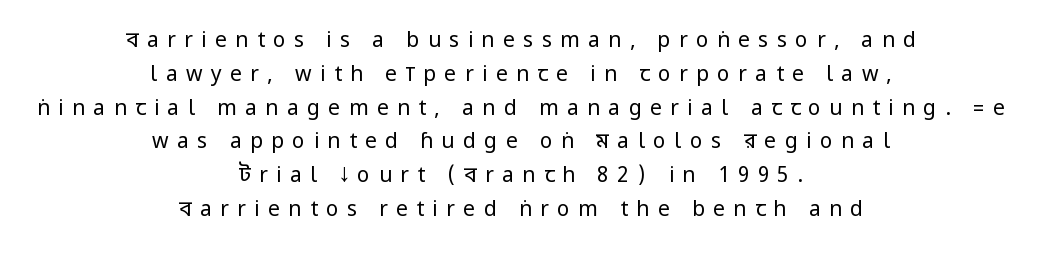
This block has exactly the height ordinary leading produces. Tall strokes in this sample are plumb rather than angled. The space directly below the letters is spotless. Unbolded letterforms with no extra heft. Honestly, the letter spacing is so wide it's the main thing you notice.
